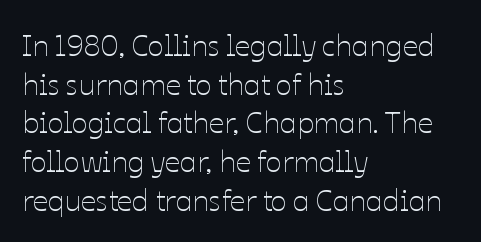
The image shows 30 px thin type, upright; set left-aligned, normal line spacing (1.29x), normal letter spacing, not underlined; low stroke contrast and a medium x-height.
